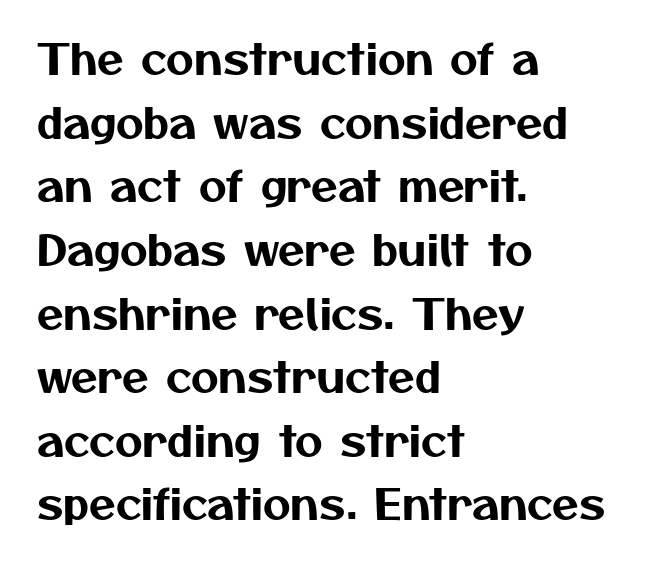
{"serif": "no", "width": "normal", "stroke_contrast": "medium", "x_height": "medium", "monospaced": "no", "underline": "no", "align": "left", "line_spacing": "normal", "line_spacing_ratio": 1.48, "letter_spacing": "normal", "letter_spacing_em": 0.0, "glyph_px": 43}
